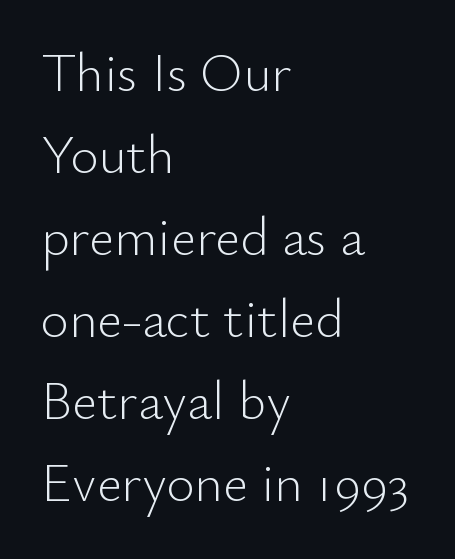
Q: Is the text bold? A: No.
Q: Is the text italic (slanted)? A: No, it is upright.
Q: Is the typeface a serif or a sans-serif typeface? A: Sans-serif.
Q: Is the text underlined? A: No.
Q: How is the paragraph aligned? A: Left-aligned.
Q: Is the spacing between letters normal or unusually wide? A: Normal.
Q: Is the spacing between lines tight, normal or loose? A: Normal.
Q: Width (condensed, normal, or wide)? A: Normal.
Q: Stroke contrast? A: Low.
Q: x-height? A: Small.
Q: Monospaced? A: No.
